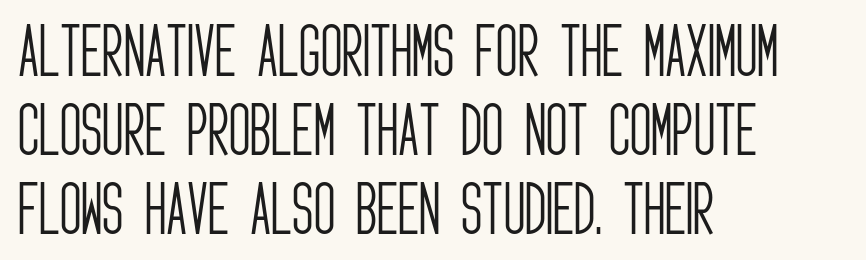
Q: Is the text bold? A: No.
Q: Is the text italic (slanted)? A: No, it is upright.
Q: Is the typeface a serif or a sans-serif typeface? A: Sans-serif.
Q: Is the text underlined? A: No.
Q: How is the paragraph aligned? A: Left-aligned.
Q: Is the spacing between letters normal or unusually wide? A: Normal.
Q: Is the spacing between lines tight, normal or loose? A: Normal.
Q: Width (condensed, normal, or wide)? A: Condensed.
Q: Stroke contrast? A: Low.
Q: x-height? A: Large.
Q: Monospaced? A: No.
